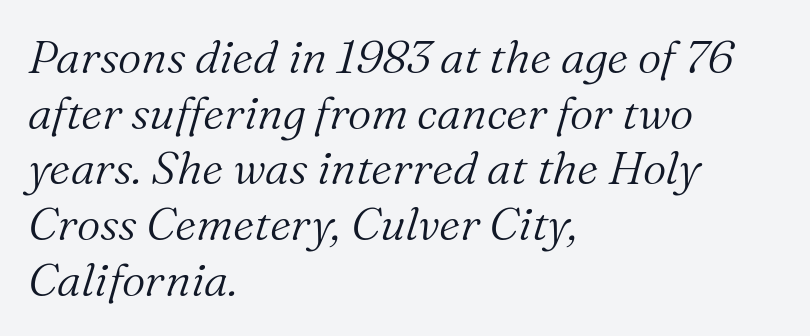
{"serif": "yes", "italic": "yes", "lean": "right", "slant_degrees": 16, "bold": "no", "weight": "light", "width": "normal", "stroke_contrast": "medium", "x_height": "medium", "monospaced": "no", "underline": "no", "align": "left", "line_spacing_ratio": 1.21, "letter_spacing": "normal", "letter_spacing_em": 0.0, "glyph_px": 46}
